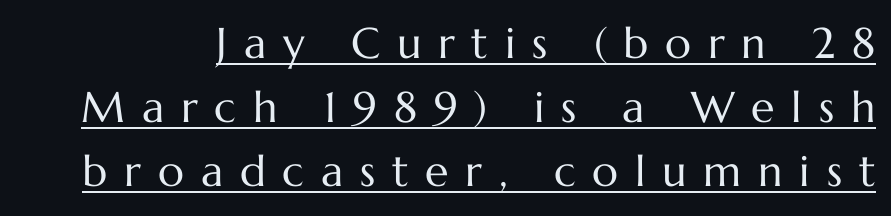
The image shows 43 px regular-weight type, upright; set normal line spacing (1.49x), unusually wide letter spacing (+0.39 em), underlined; medium stroke contrast and a medium x-height.
